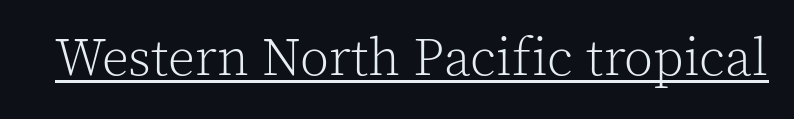
{"serif": "yes", "italic": "no", "bold": "no", "weight": "light", "width": "normal", "x_height": "medium", "monospaced": "no", "underline": "yes", "letter_spacing": "normal", "letter_spacing_em": 0.0, "glyph_px": 53}
